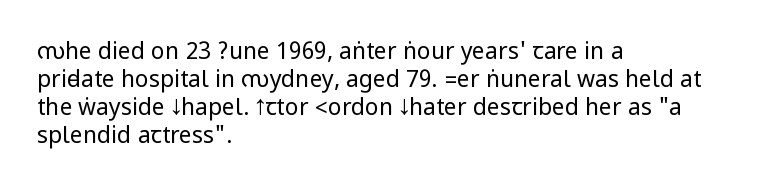
Q: Is the text bold? A: No.
Q: Is the text italic (slanted)? A: No, it is upright.
Q: Is the text underlined? A: No.
Q: How is the paragraph aligned? A: Left-aligned.
Q: Is the spacing between letters normal or unusually wide? A: Normal.
